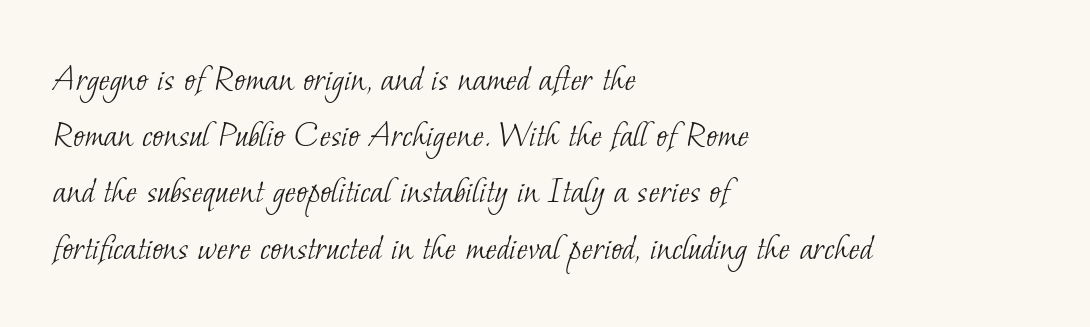
The image shows 38 px light serif type; set left-aligned, normal line spacing (1.48x), normal letter spacing, not underlined; low stroke contrast and a small x-height.
